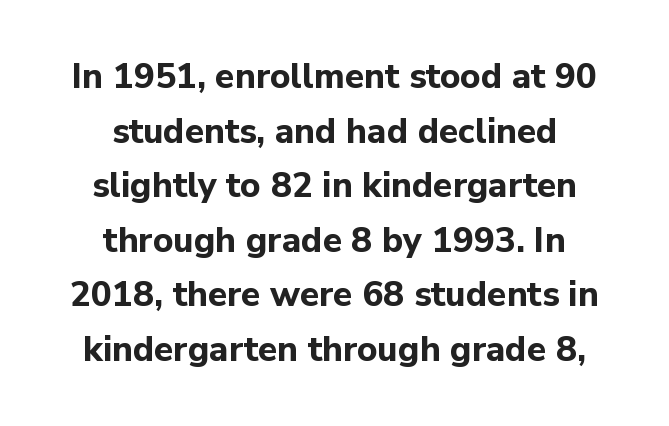
Q: Is the text bold? A: Yes.
Q: Is the text italic (slanted)? A: No, it is upright.
Q: Is the typeface a serif or a sans-serif typeface? A: Sans-serif.
Q: Is the text underlined? A: No.
Q: How is the paragraph aligned? A: Centered.
Q: Is the spacing between letters normal or unusually wide? A: Normal.
Q: Is the spacing between lines tight, normal or loose? A: Normal.
Q: Width (condensed, normal, or wide)? A: Normal.
Q: Stroke contrast? A: Low.
Q: x-height? A: Medium.
Q: Monospaced? A: No.
